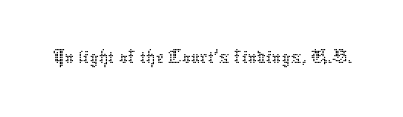
{"italic": "no", "bold": "no", "weight": "thin", "width": "normal", "stroke_contrast": "low", "x_height": "medium", "monospaced": "no", "underline": "no", "letter_spacing": "normal", "letter_spacing_em": 0.0, "glyph_px": 43}
